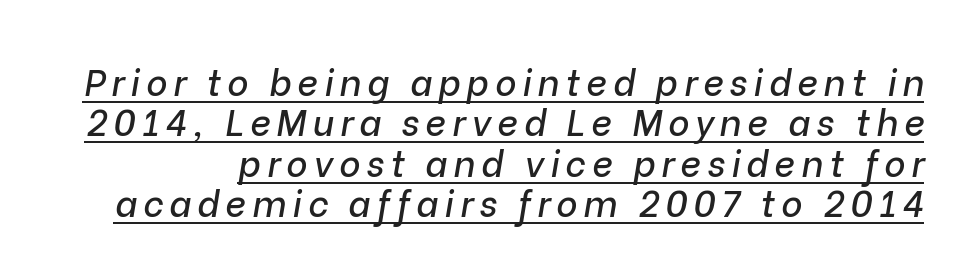
{"italic": "yes", "lean": "right", "slant_degrees": 9, "width": "normal", "stroke_contrast": "low", "x_height": "medium", "monospaced": "no", "underline": "yes", "line_spacing": "tight", "line_spacing_ratio": 1.12, "glyph_px": 36}
